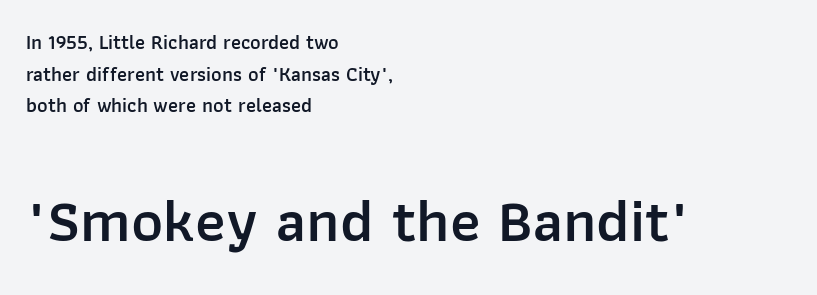
The image shows 61 px semibold sans-serif type, upright; set left-aligned, normal line spacing (1.58x), normal letter spacing, not underlined; the second (bottom) block is 3.05x larger; low stroke contrast and a medium x-height.
